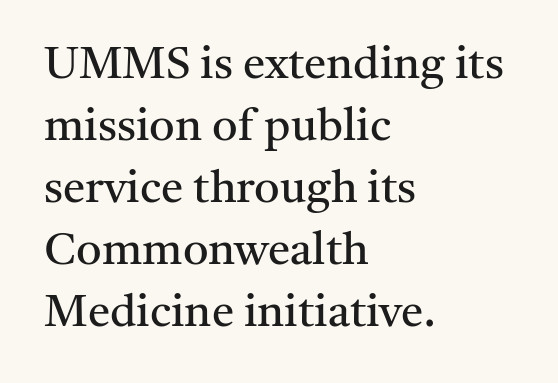
The image shows 45 px regular-weight serif type, upright; set left-aligned, normal line spacing (1.38x), normal letter spacing, not underlined; medium stroke contrast and a medium x-height.
